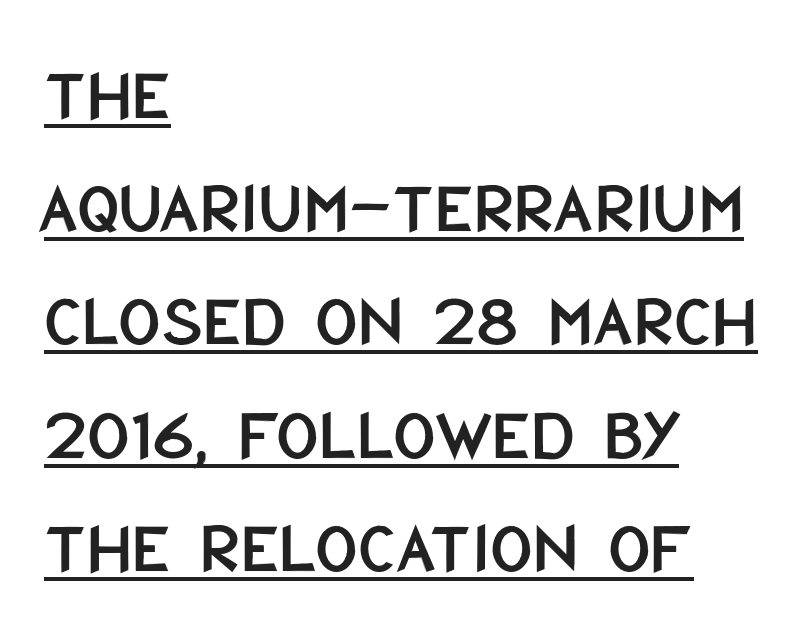
Q: Is the text italic (slanted)? A: No, it is upright.
Q: Is the typeface a serif or a sans-serif typeface? A: Sans-serif.
Q: Is the text underlined? A: Yes.
Q: How is the paragraph aligned? A: Left-aligned.
Q: Is the spacing between letters normal or unusually wide? A: Normal.
Q: Is the spacing between lines tight, normal or loose? A: Normal.
Q: Width (condensed, normal, or wide)? A: Condensed.
Q: Stroke contrast? A: Low.
Q: x-height? A: Large.
Q: Monospaced? A: No.
